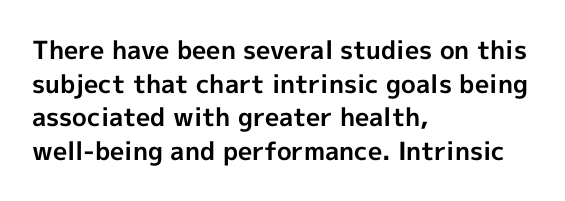
The image shows 25 px bold type, upright; set left-aligned, normal line spacing (1.35x), normal letter spacing, not underlined.
